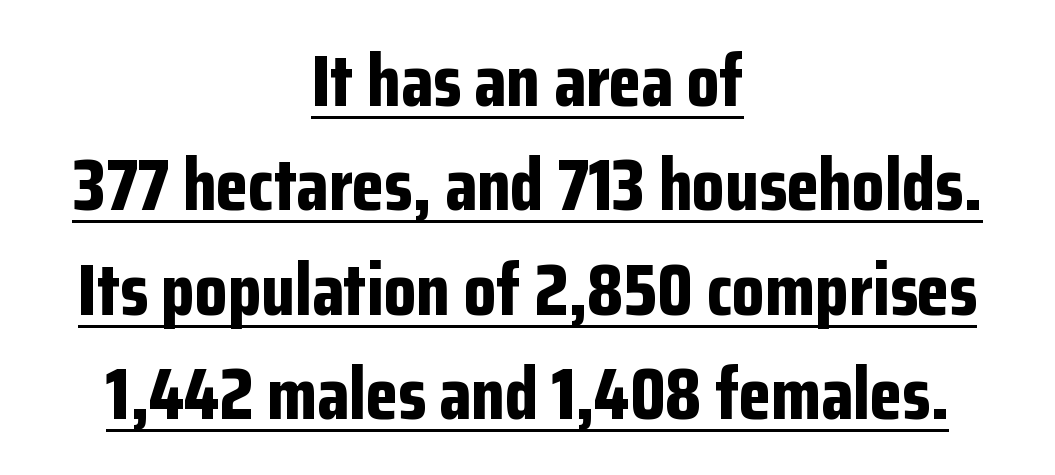
The image shows 74 px bold, condensed sans-serif type, upright; set centered, normal line spacing (1.41x), normal letter spacing, underlined; low stroke contrast and a medium x-height.
